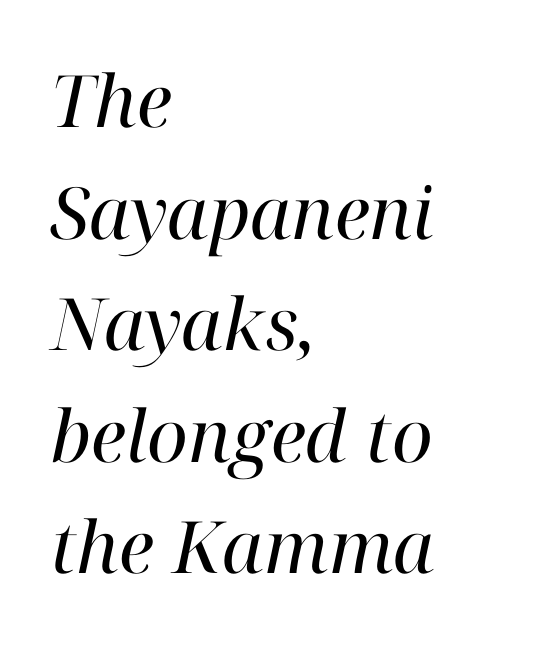
Q: Is the text bold? A: No.
Q: Is the text italic (slanted)? A: Yes, it leans right by about 12 degrees.
Q: Is the typeface a serif or a sans-serif typeface? A: Serif.
Q: Is the text underlined? A: No.
Q: How is the paragraph aligned? A: Left-aligned.
Q: Is the spacing between letters normal or unusually wide? A: Normal.
Q: Is the spacing between lines tight, normal or loose? A: Normal.
Q: Width (condensed, normal, or wide)? A: Normal.
Q: Stroke contrast? A: High.
Q: x-height? A: Medium.
Q: Monospaced? A: No.
